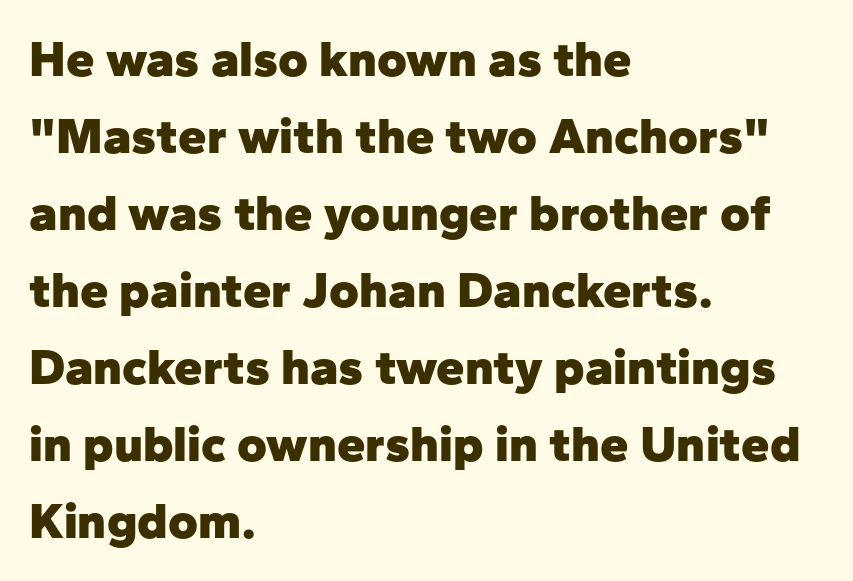
{"serif": "no", "italic": "no", "bold": "yes", "weight": "heavy", "width": "normal", "stroke_contrast": "low", "x_height": "medium", "monospaced": "no", "underline": "no", "align": "left", "line_spacing": "normal", "line_spacing_ratio": 1.51, "letter_spacing": "normal", "letter_spacing_em": 0.0, "glyph_px": 51}
